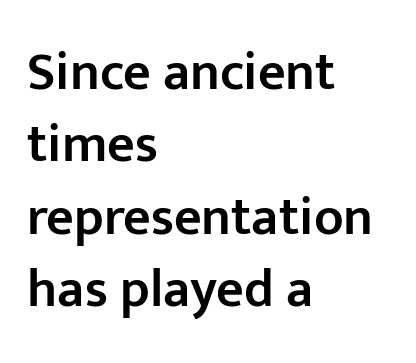
{"serif": "no", "italic": "no", "bold": "semi", "weight": "semibold", "width": "normal", "stroke_contrast": "low", "x_height": "medium", "monospaced": "no", "underline": "no", "align": "left", "line_spacing": "normal", "line_spacing_ratio": 1.34, "letter_spacing": "normal", "letter_spacing_em": 0.0, "glyph_px": 54}
